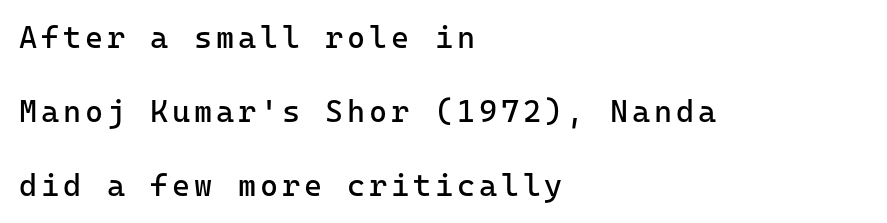
{"serif": "no", "italic": "no", "bold": "no", "weight": "regular", "width": "normal", "stroke_contrast": "low", "x_height": "medium", "monospaced": "yes", "underline": "no", "align": "left", "line_spacing": "loose", "line_spacing_ratio": 2.38, "glyph_px": 31}
